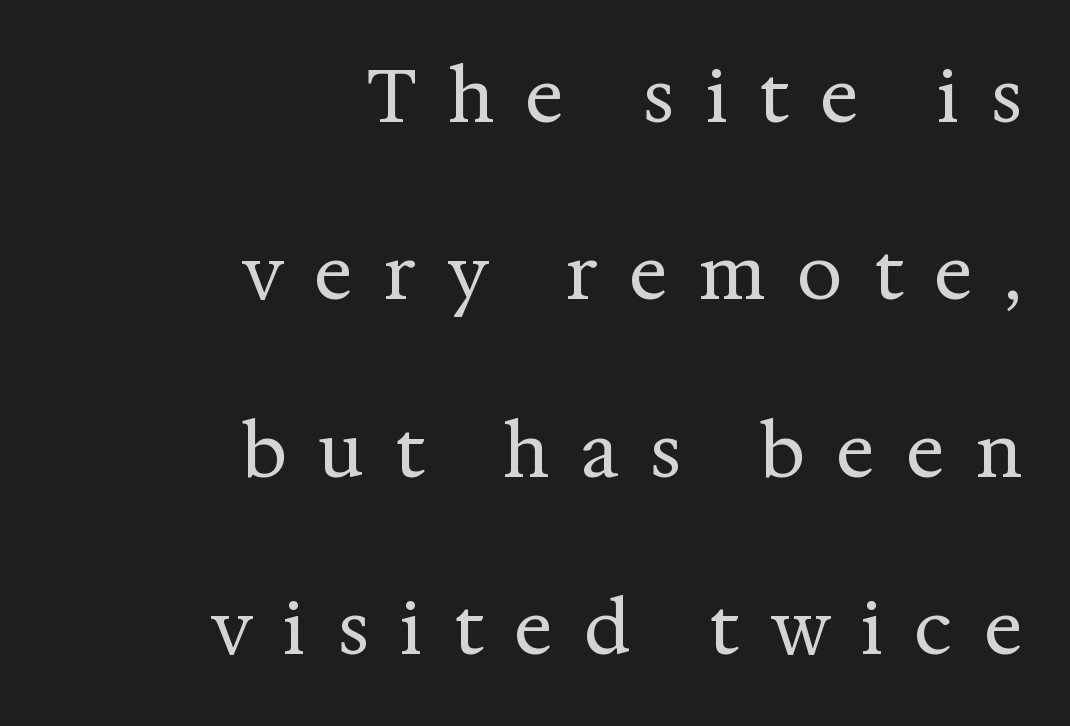
{"serif": "yes", "italic": "no", "bold": "no", "weight": "regular", "width": "normal", "stroke_contrast": "medium", "x_height": "medium", "monospaced": "no", "underline": "no", "align": "right", "line_spacing": "loose", "line_spacing_ratio": 2.43, "letter_spacing": "wide", "letter_spacing_em": 0.42, "glyph_px": 73}
